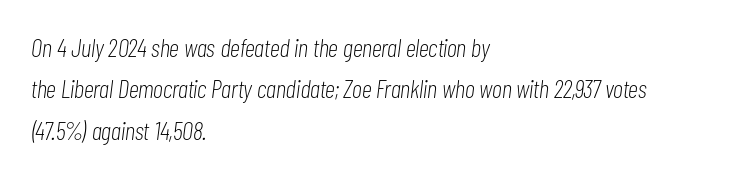
The image shows 26 px text type, italic (leaning right); set left-aligned, normal line spacing (1.59x), normal letter spacing, not underlined.
